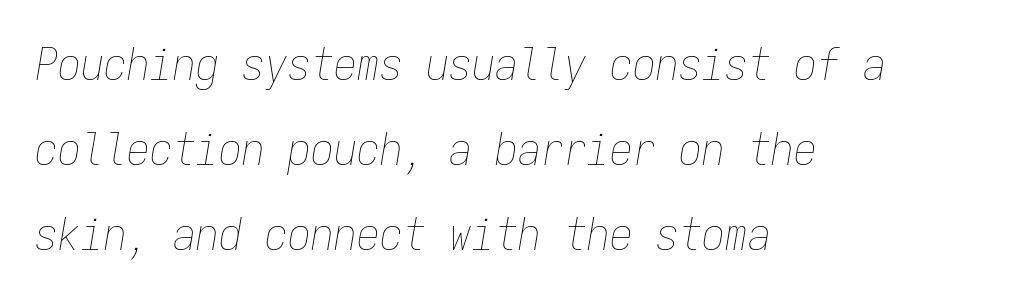
The lines are quadded left. The rendering uses typewriter-style spacing with identical character cells. The rendering keeps characters at their native spacing. Underline: absent. The text carries the slant typical of an italic or oblique font. No extra ink here — the face is not bold.
